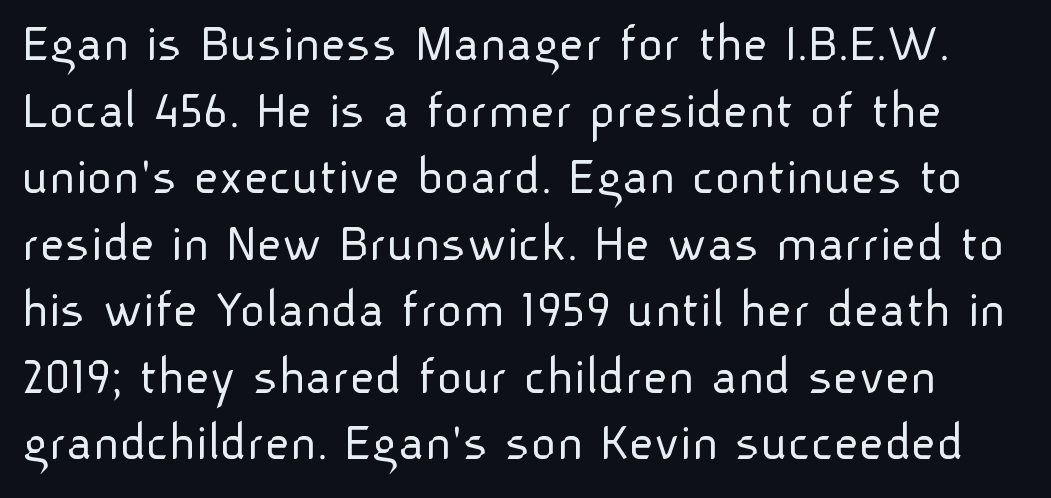
Q: Is the text bold? A: No.
Q: Is the text italic (slanted)? A: No, it is upright.
Q: Is the typeface a serif or a sans-serif typeface? A: Sans-serif.
Q: Is the text underlined? A: No.
Q: Is the spacing between letters normal or unusually wide? A: Normal.
Q: Width (condensed, normal, or wide)? A: Normal.
Q: Stroke contrast? A: Low.
Q: x-height? A: Medium.
Q: Monospaced? A: No.
